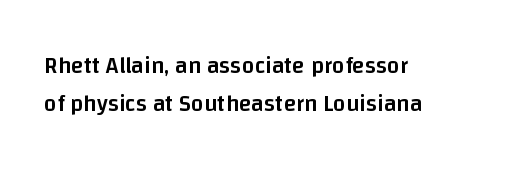
The typesetting leans somewhat heavy: a semibold. Descenders are the only things crossing below the line. Italic? Not at all — the glyphs are vertical. Rows of type keep a routine distance in the vertical direction. Is the block centered? No — it sits flush against the left margin. Spacing between characters is what you'd get straight out of the box.
